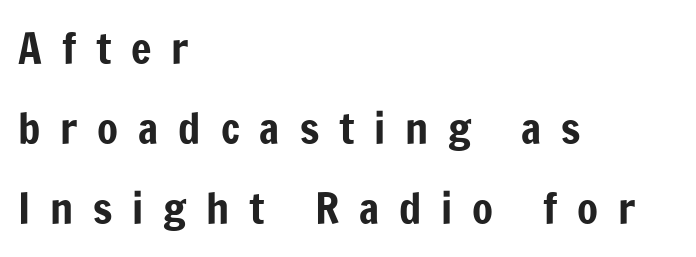
The image shows 43 px condensed sans-serif type, upright; set left-aligned, line spacing 1.86x, unusually wide letter spacing (+0.46 em), not underlined; low stroke contrast and a medium x-height.
